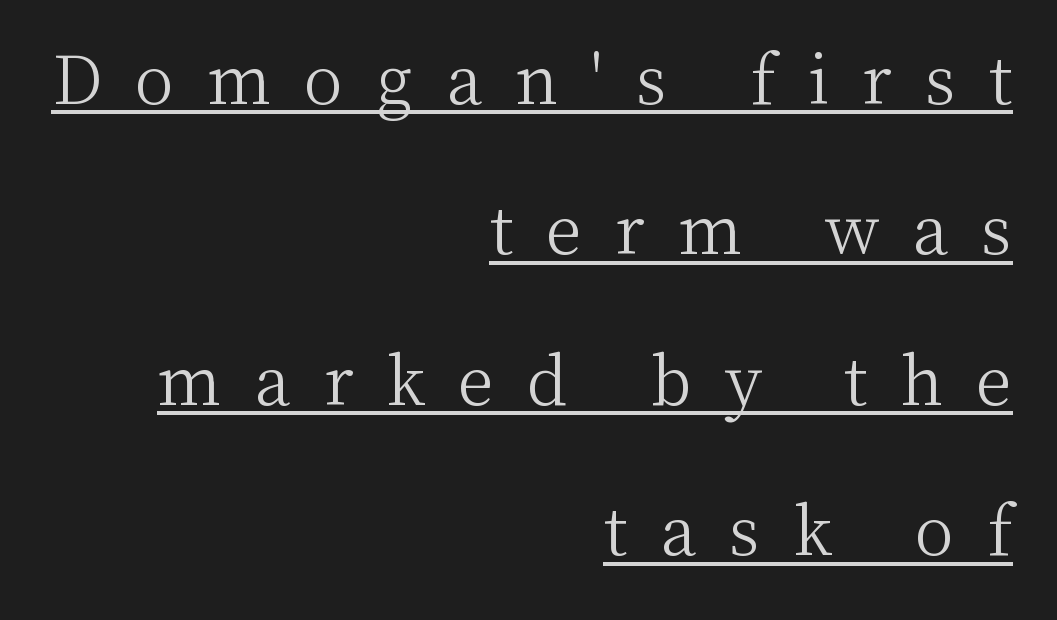
{"serif": "yes", "italic": "no", "bold": "no", "weight": "light", "width": "normal", "stroke_contrast": "medium", "x_height": "medium", "monospaced": "no", "underline": "yes", "align": "right", "line_spacing": "loose", "line_spacing_ratio": 2.28, "letter_spacing": "wide", "letter_spacing_em": 0.5, "glyph_px": 66}
